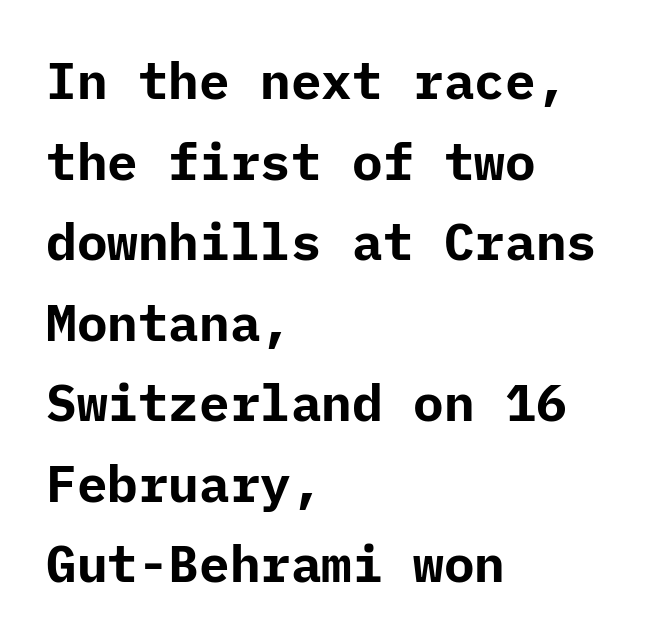
The image shows 51 px bold sans-serif type, upright; set left-aligned, normal line spacing (1.58x), normal letter spacing, not underlined; low stroke contrast and a medium x-height.
